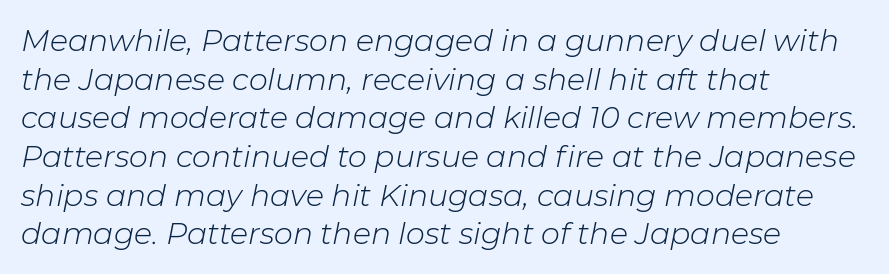
This rendering leaves character spacing at its baseline value. Visually the block forms a straight wall on the left and a jagged coastline on the right. Weight: not bold — regular or lighter. The whole block is typeset with a tilt.
